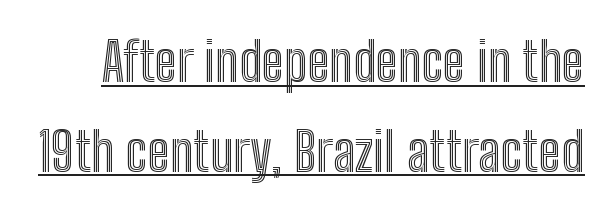
The lettering is marked with a stroke running underneath it. This block has exactly the height ordinary leading produces. Each word holds together tightly as a unit, with standard inter-letter gaps. Quick note: not italic, upright. The letters advance in unequal steps, a hallmark of proportional type.
